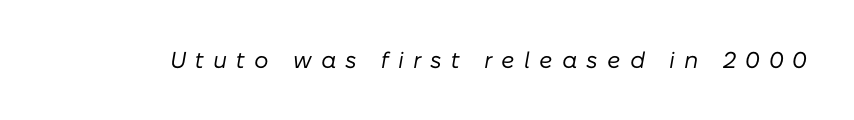
Vertical stems look standard width or narrower in stroke. These lines have a slow, spaced-out rhythm from letter to letter. Is the type slanted? Yes — the strokes lean at a clear angle. No word sits above an underline.
